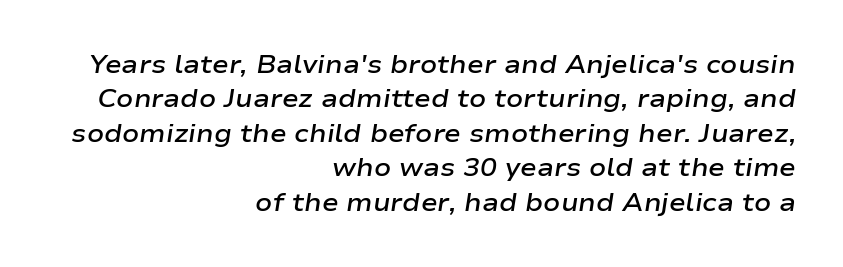
Q: Is the text bold? A: Semi-bold.
Q: Is the text italic (slanted)? A: Yes, it leans right by about 9 degrees.
Q: Is the text underlined? A: No.
Q: How is the paragraph aligned? A: Right-aligned.
Q: Is the spacing between letters normal or unusually wide? A: Normal.
Q: Is the spacing between lines tight, normal or loose? A: Normal.
